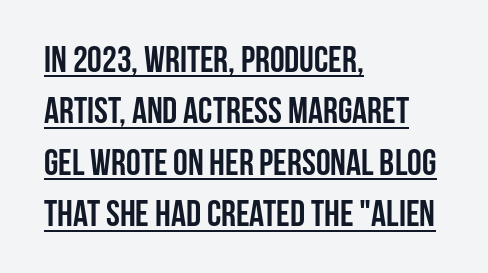
The image shows 37 px semibold, condensed sans-serif type, upright; set left-aligned, normal line spacing (1.39x), normal letter spacing, underlined; low stroke contrast and a large x-height.
